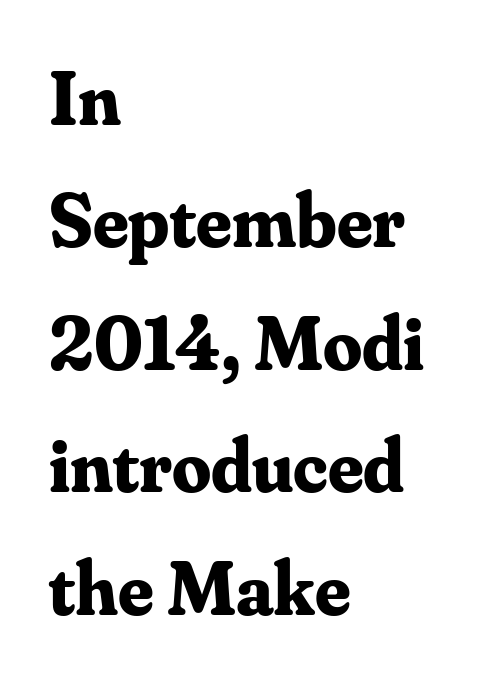
{"serif": "yes", "italic": "no", "bold": "yes", "weight": "bold", "width": "normal", "stroke_contrast": "medium", "x_height": "small", "monospaced": "no", "underline": "no", "align": "left", "line_spacing": "normal", "line_spacing_ratio": 1.59, "letter_spacing": "normal", "letter_spacing_em": 0.0, "glyph_px": 77}
